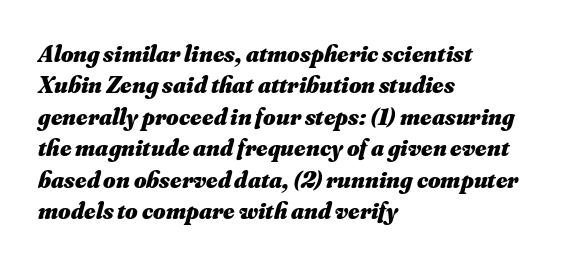
A typesetter would mark this as italic. Compared with typical body copy, the letter spacing here is the same. In terms of weight, the rendering is a true, heavy bold. Lines of text with bare space underneath. The ragged edge is on the right, which tells us the setting is flush left. Evenly set lines give the paragraph a standard silhouette.
